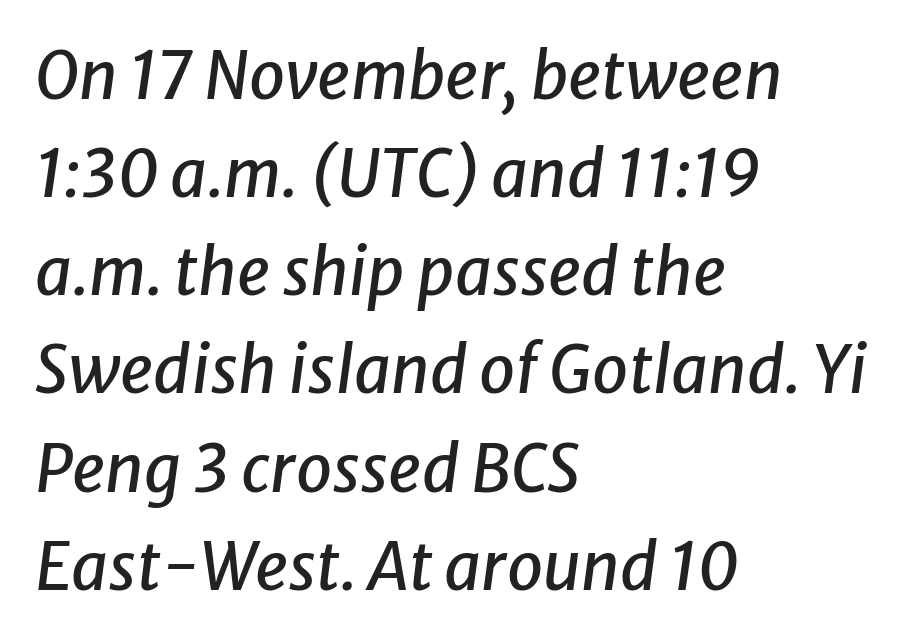
The foot of each line stays bare and open. The designer left line spacing at the default. Is this a fixed-width face? No — the glyphs have proportional, varying widths. Does the lettering tilt? It does — this is italic. Does extra space separate the letters? No, they use regular spacing.
